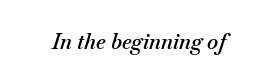
Spacing between characters is what you'd get straight out of the box. Quick note: underline off. Observe the lean: these are italic letterforms. This is the in-between weight designers call semibold or demi.
